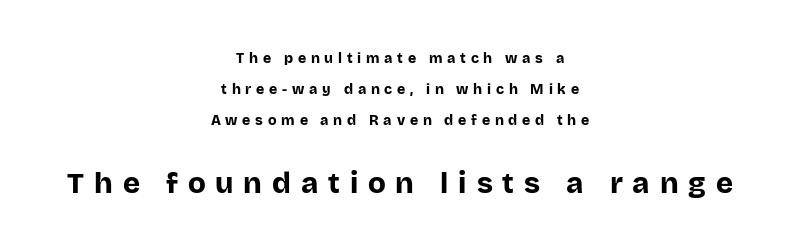
Q: Is the text bold? A: Yes.
Q: Is the text italic (slanted)? A: No, it is upright.
Q: Is the typeface a serif or a sans-serif typeface? A: Sans-serif.
Q: Is the text underlined? A: No.
Q: How is the paragraph aligned? A: Centered.
Q: Is the spacing between letters normal or unusually wide? A: Unusually wide.
Q: Is the spacing between lines tight, normal or loose? A: Loose.
Q: Which block of text is set in a larger size, the first (top) or the second (bottom)? A: The second (bottom) one.
Q: Width (condensed, normal, or wide)? A: Normal.
Q: Stroke contrast? A: Low.
Q: x-height? A: Large.
Q: Monospaced? A: No.
